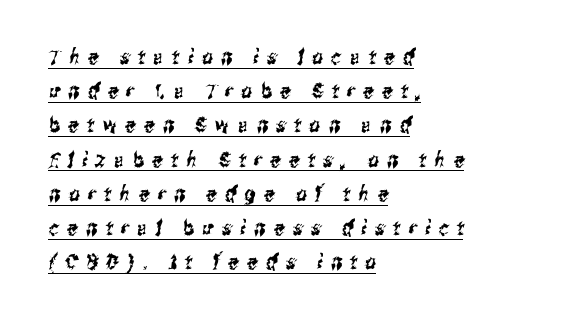
Q: Is the text underlined? A: Yes.
Q: How is the paragraph aligned? A: Left-aligned.
Q: Is the spacing between letters normal or unusually wide? A: Unusually wide.
Q: Is the spacing between lines tight, normal or loose? A: Normal.
